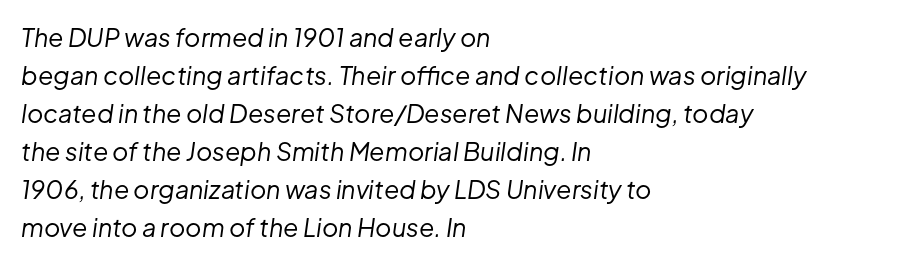
{"italic": "yes", "lean": "right", "slant_degrees": 8, "bold": "no", "underline": "no", "align": "left", "line_spacing": "normal", "line_spacing_ratio": 1.52, "letter_spacing": "normal", "letter_spacing_em": 0.0, "glyph_px": 25}
